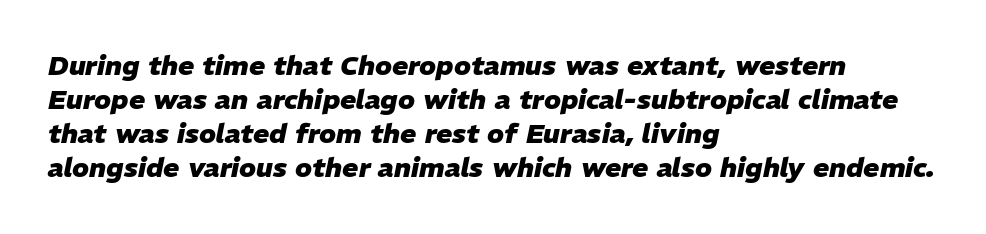
{"italic": "yes", "lean": "right", "slant_degrees": 11, "bold": "yes", "underline": "no", "align": "left", "line_spacing": "normal", "line_spacing_ratio": 1.26, "letter_spacing": "normal", "letter_spacing_em": 0.0, "glyph_px": 27}
